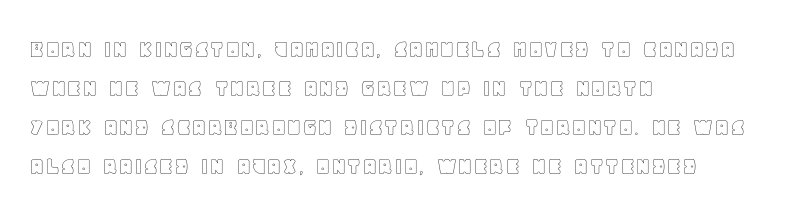
The image shows 27 px text type, upright; set left-aligned, normal line spacing (1.44x), normal letter spacing, not underlined.
